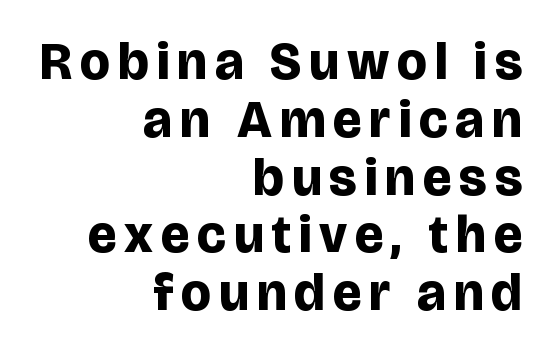
This is the regular roman posture of the typeface. Is the block centered? No — it sits flush against the right margin. Vertically, the passage feels compressed, each row crowding the next. The space beneath each line is pristine and unruled. This rendering employs a face without finishing strokes, i.e., a sans-serif.
